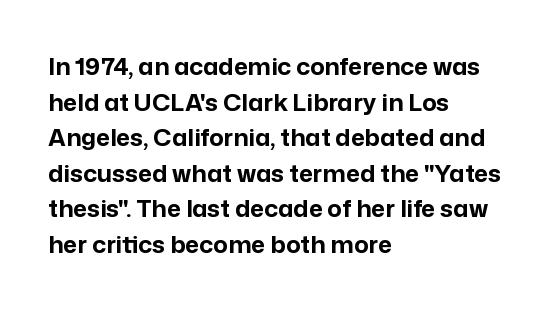
{"italic": "no", "bold": "yes", "underline": "no", "align": "left", "line_spacing": "normal", "line_spacing_ratio": 1.48, "letter_spacing": "normal", "letter_spacing_em": 0.0, "glyph_px": 24}
